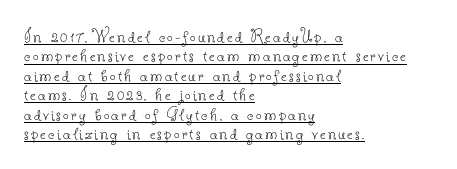
Q: Is the text bold? A: No.
Q: Is the text italic (slanted)? A: No, it is upright.
Q: Is the text underlined? A: Yes.
Q: How is the paragraph aligned? A: Left-aligned.
Q: Is the spacing between lines tight, normal or loose? A: Tight.
